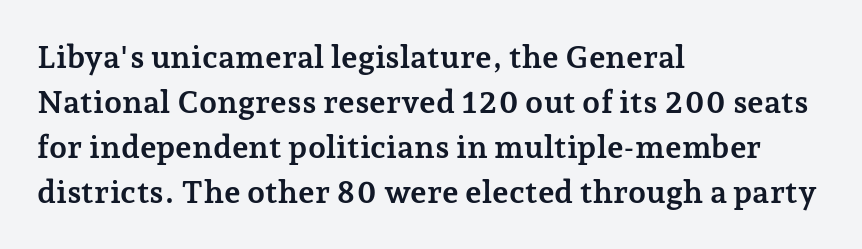
Q: Is the text bold? A: Yes.
Q: Is the text italic (slanted)? A: No, it is upright.
Q: Is the typeface a serif or a sans-serif typeface? A: Serif.
Q: Is the text underlined? A: No.
Q: How is the paragraph aligned? A: Left-aligned.
Q: Is the spacing between letters normal or unusually wide? A: Normal.
Q: Is the spacing between lines tight, normal or loose? A: Normal.
Q: Width (condensed, normal, or wide)? A: Normal.
Q: Stroke contrast? A: Low.
Q: x-height? A: Medium.
Q: Monospaced? A: No.
